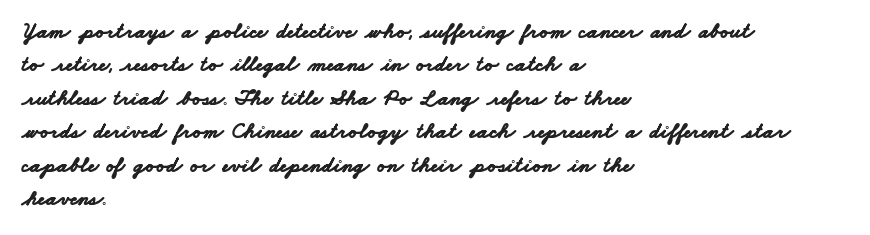
{"bold": "yes", "underline": "no", "align": "left", "line_spacing": "normal", "line_spacing_ratio": 1.52, "letter_spacing": "normal", "letter_spacing_em": 0.0, "glyph_px": 22}
